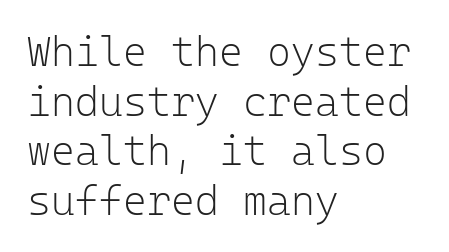
Has an underline been added? It has not. The letterforms sit at book weight or below. Observe the absence of serifs on each vertical stroke in this sample. Is there any slant? The stems are plumb.
